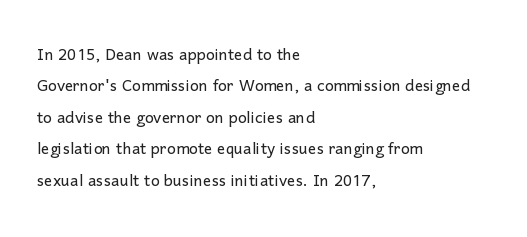
Q: Is the text bold? A: No.
Q: Is the text italic (slanted)? A: No, it is upright.
Q: Is the text underlined? A: No.
Q: How is the paragraph aligned? A: Left-aligned.
Q: Is the spacing between letters normal or unusually wide? A: Normal.
Q: Is the spacing between lines tight, normal or loose? A: Normal.
